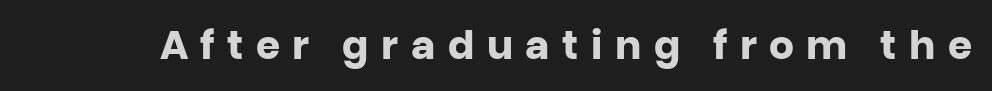
Does the weight exceed regular? Yes, all the way to bold. Character widths vary here, with narrow letters taking less room than wide ones. Posture: upright roman. A bare baseline throughout the passage. Regarding serifs, this sample does without them. You could only call the tracking loose — the letters float apart.
